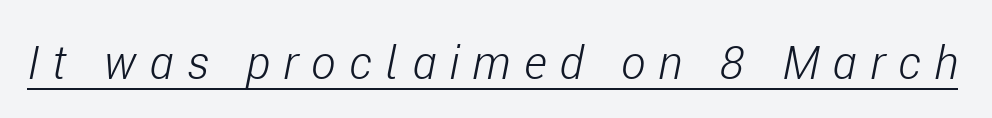
A typographer would call this underscored text. Do the characters align in a grid? No, the font is proportional. Honestly, the letter spacing is so wide it's the main thing you notice. The specimen reads as italic at a glance. Weight: in the light-to-regular range.
